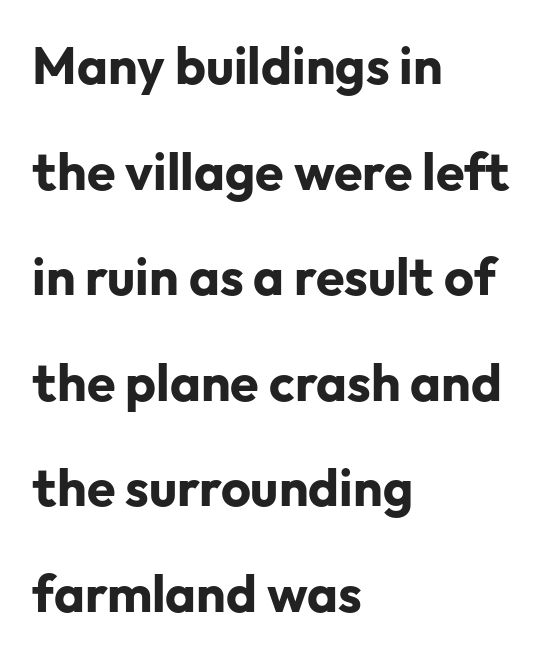
Q: Is the text bold? A: Yes.
Q: Is the text italic (slanted)? A: No, it is upright.
Q: Is the typeface a serif or a sans-serif typeface? A: Sans-serif.
Q: Is the text underlined? A: No.
Q: How is the paragraph aligned? A: Left-aligned.
Q: Is the spacing between letters normal or unusually wide? A: Normal.
Q: Is the spacing between lines tight, normal or loose? A: Loose.
Q: Width (condensed, normal, or wide)? A: Normal.
Q: Stroke contrast? A: Low.
Q: x-height? A: Medium.
Q: Monospaced? A: No.
